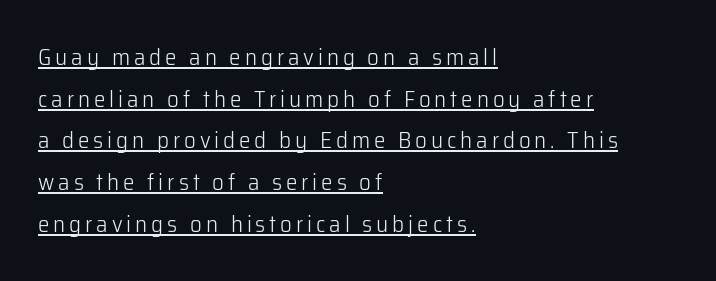
What decoration does the sample have? An underline. Tall strokes in this sample are plumb rather than angled. Notice how the passage keeps a crisp vertical edge on the left only. Letters have the restrained weight of plain body copy at most.
